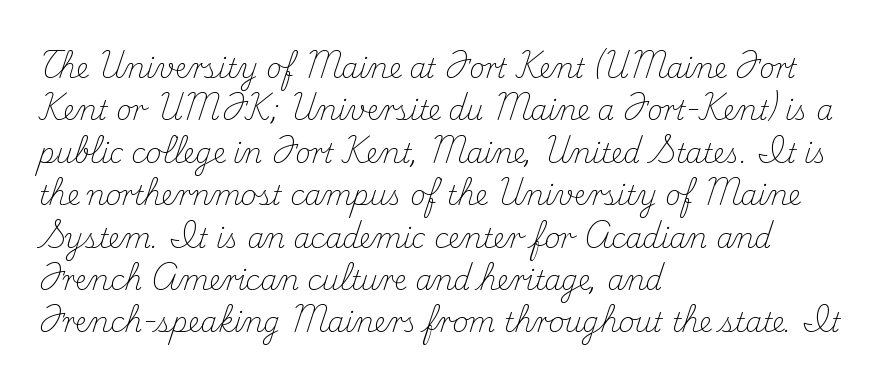
The image shows 27 px text type; set left-aligned, normal line spacing (1.57x), normal letter spacing, not underlined.
